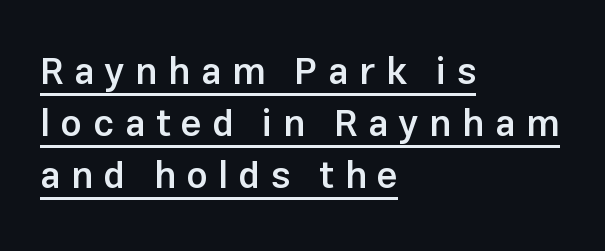
{"serif": "no", "italic": "no", "bold": "semi", "weight": "semibold", "width": "normal", "stroke_contrast": "low", "x_height": "medium", "monospaced": "no", "underline": "yes", "align": "left", "line_spacing": "normal", "line_spacing_ratio": 1.41, "letter_spacing": "wide", "letter_spacing_em": 0.29, "glyph_px": 37}
